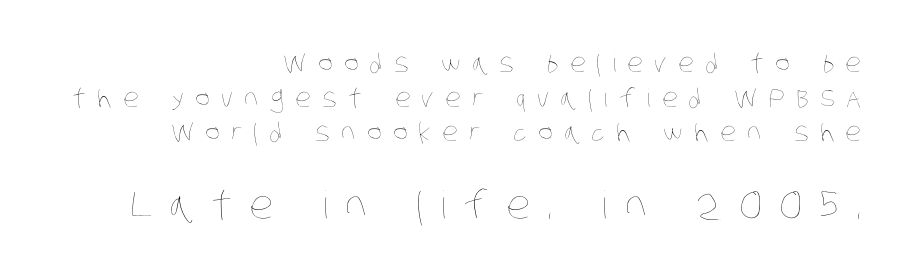
Block two is the big one; block one sits smaller above it. The passage shown is not bold in any degree. The lines sit at an ordinary, default distance from one another. Nobody drew a line under any word here. Glyph-to-glyph distance is far greater than everyday printed text. These lines are rendered in a variable-pitch font.
